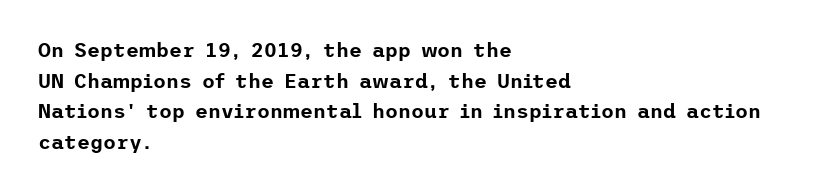
Posture: upright roman. Where is the straight margin? On the left. The passage shown stacks its lines at a standard gap. The passage shown is not underscored anywhere. The tracking reads as untouched default to a designer's eye.
